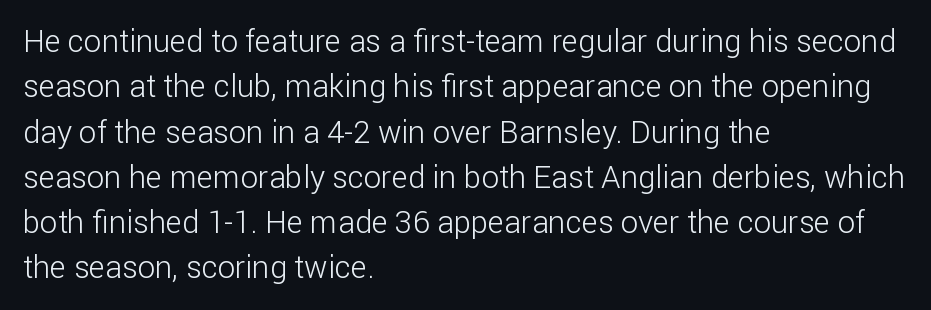
Vertical strokes here are truly vertical. Honestly, the row spacing looks completely unremarkable. What kind of face is this? One without serifs — a sans. The rendering uses natural spacing where letterforms have individual widths. A light-to-regular cut is what we see here.
